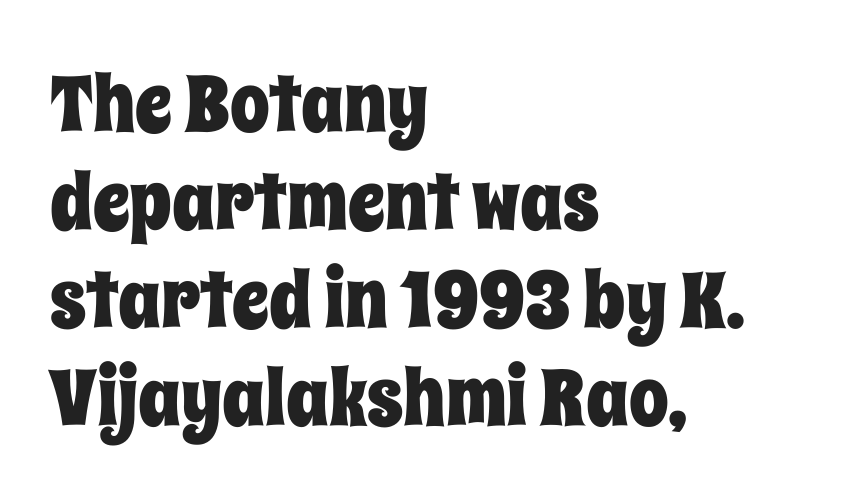
Q: Is the text italic (slanted)? A: No, it is upright.
Q: Is the text underlined? A: No.
Q: How is the paragraph aligned? A: Left-aligned.
Q: Is the spacing between letters normal or unusually wide? A: Normal.
Q: Width (condensed, normal, or wide)? A: Condensed.
Q: Stroke contrast? A: Low.
Q: x-height? A: Large.
Q: Monospaced? A: No.
